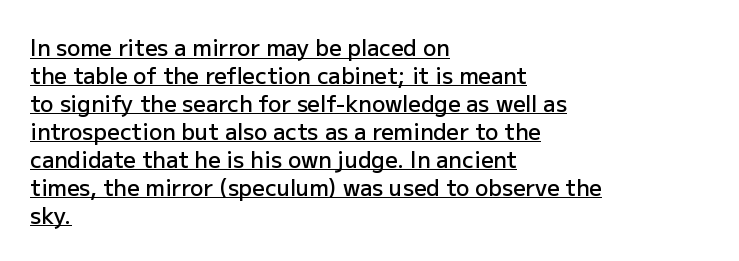
The specimen includes a rule beneath the text block's lines. The face used here is rendered with its standard letterfit. Heft: intermediate — a semibold. These lines sit exactly where default settings would place them.
